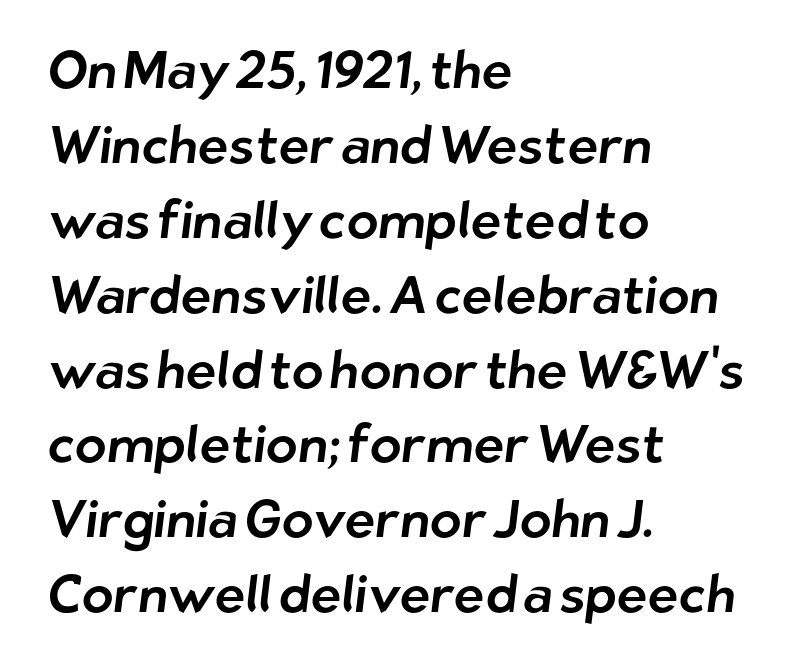
Check where the strokes stop: nothing finishes them off — pure sans. Each line starts at the same left margin while the right side varies. Varying glyph widths throughout — classic text-font behaviour. One glance says typical: line gaps are just what's usual.
